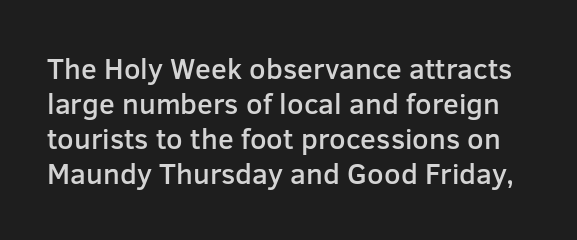
You can tell it's not italic because the verticals are truly vertical. Plain, unruled lines of type. The passage shown has conventional tracking throughout. Typographic density is moderately raised because the face is semibold.
